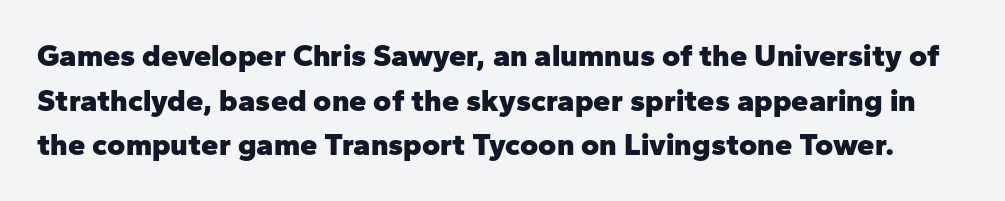
{"serif": "no", "italic": "no", "bold": "yes", "weight": "heavy", "width": "normal", "stroke_contrast": "low", "x_height": "medium", "monospaced": "no", "underline": "no", "line_spacing": "normal", "line_spacing_ratio": 1.44, "letter_spacing": "normal", "letter_spacing_em": 0.0, "glyph_px": 31}
